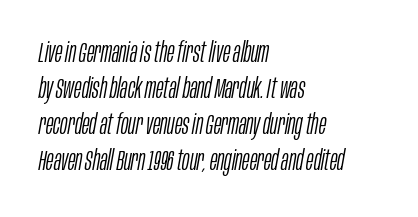
Q: Is the text bold? A: No.
Q: Is the text italic (slanted)? A: Yes, it leans right by about 10 degrees.
Q: Is the text underlined? A: No.
Q: How is the paragraph aligned? A: Left-aligned.
Q: Is the spacing between letters normal or unusually wide? A: Normal.
Q: Is the spacing between lines tight, normal or loose? A: Normal.
Q: Width (condensed, normal, or wide)? A: Condensed.
Q: Stroke contrast? A: Low.
Q: x-height? A: Large.
Q: Monospaced? A: No.
